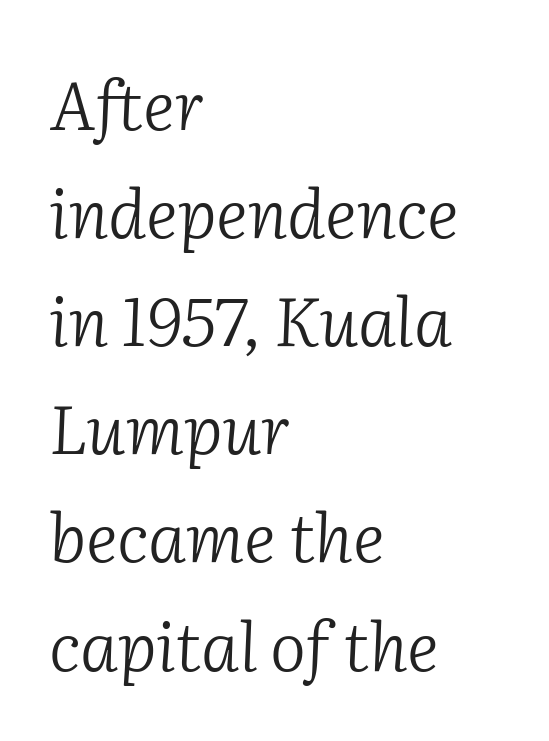
Q: Is the text bold? A: No.
Q: Is the text italic (slanted)? A: Yes, it leans right by about 2 degrees.
Q: Is the typeface a serif or a sans-serif typeface? A: Serif.
Q: Is the text underlined? A: No.
Q: How is the paragraph aligned? A: Left-aligned.
Q: Is the spacing between letters normal or unusually wide? A: Normal.
Q: Is the spacing between lines tight, normal or loose? A: Normal.
Q: Width (condensed, normal, or wide)? A: Normal.
Q: Stroke contrast? A: Low.
Q: x-height? A: Medium.
Q: Monospaced? A: No.
